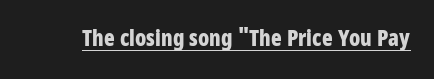
{"italic": "no", "bold": "yes", "underline": "yes", "letter_spacing": "normal", "letter_spacing_em": 0.0, "glyph_px": 22}
